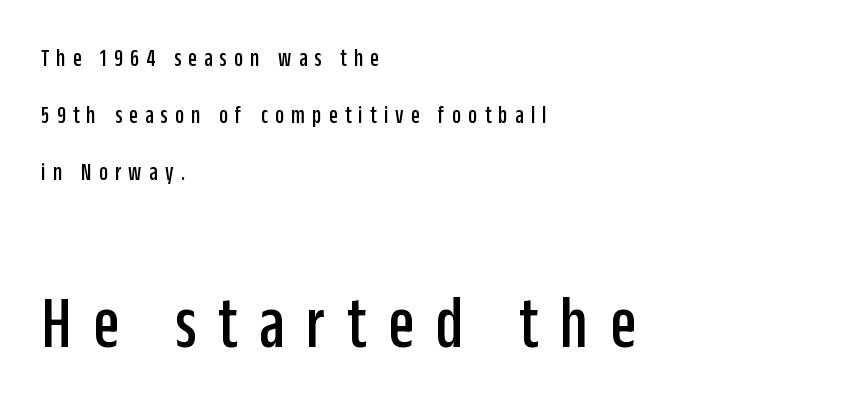
The image shows 75 px condensed sans-serif type, upright; set left-aligned, loose line spacing (2.29x), unusually wide letter spacing (+0.29 em), not underlined; the second (bottom) block is 3.0x larger; low stroke contrast and a large x-height.
